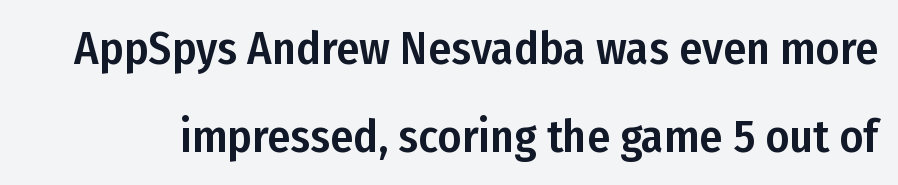
The passage shown is typed in a proportional face where columns would drift. In terms of letterspacing, this is plain default setting. Bare-footed words on every line. Compared with typical paragraphs, the rows here are farther apart. These lines are composed in type without serifs. A typesetter would mark this as roman, not italic.
